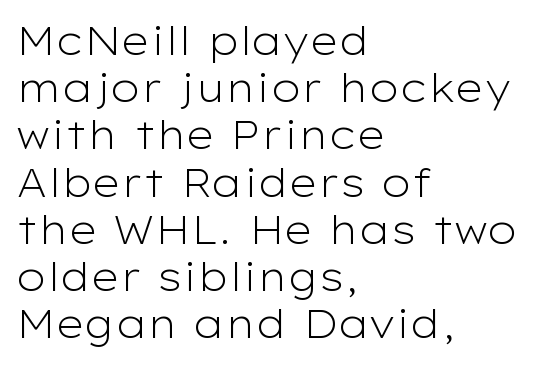
Q: Is the text bold? A: No.
Q: Is the text italic (slanted)? A: No, it is upright.
Q: Is the typeface a serif or a sans-serif typeface? A: Sans-serif.
Q: Is the text underlined? A: No.
Q: How is the paragraph aligned? A: Left-aligned.
Q: Is the spacing between letters normal or unusually wide? A: Normal.
Q: Width (condensed, normal, or wide)? A: Wide.
Q: Stroke contrast? A: Low.
Q: x-height? A: Medium.
Q: Monospaced? A: No.
